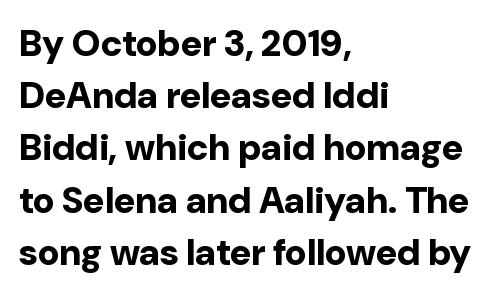
The font is running at its bold setting. The type is set solid horizontally, with unmodified tracking. It's the straight-up-and-down kind of type. Normally led — the rows are evenly, conventionally spaced. Type without underlining.
